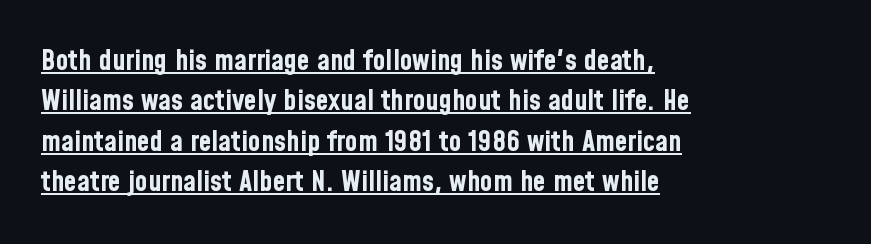
The image shows 29 px bold, condensed sans-serif type, upright; set left-aligned, normal line spacing (1.39x), normal letter spacing, underlined; low stroke contrast and a medium x-height.
